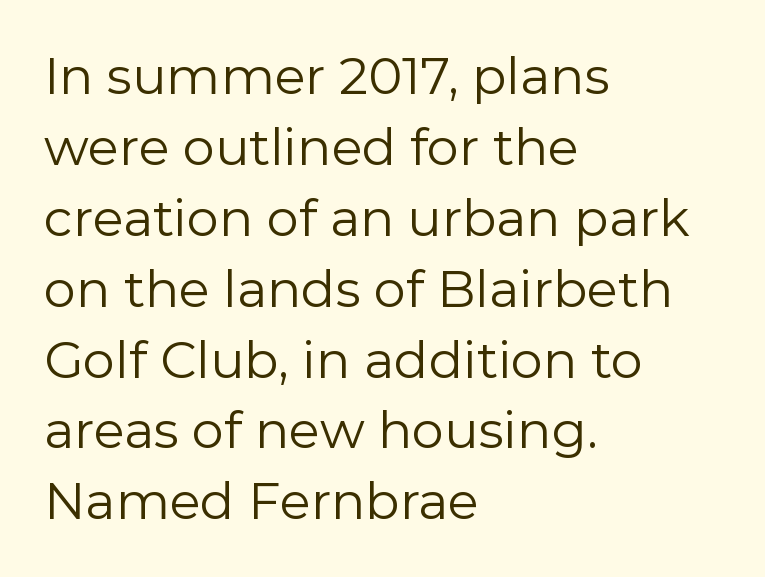
The image shows 51 px regular-weight sans-serif type, upright; set left-aligned, normal line spacing (1.39x), normal letter spacing, not underlined; low stroke contrast and a medium x-height.
